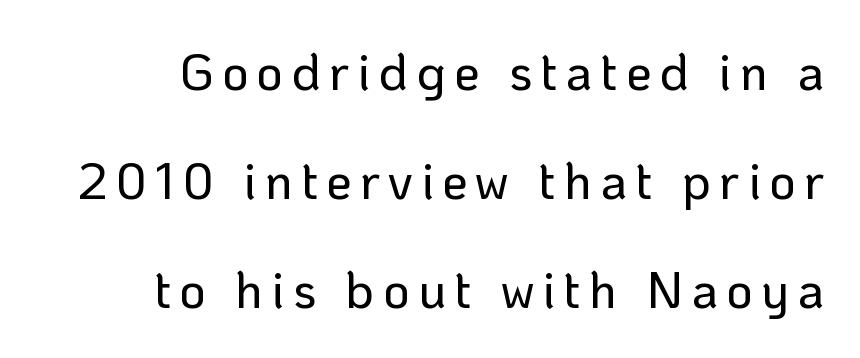
{"serif": "no", "italic": "no", "width": "normal", "stroke_contrast": "low", "x_height": "medium", "monospaced": "no", "underline": "no", "line_spacing": "loose", "line_spacing_ratio": 2.14, "glyph_px": 51}
